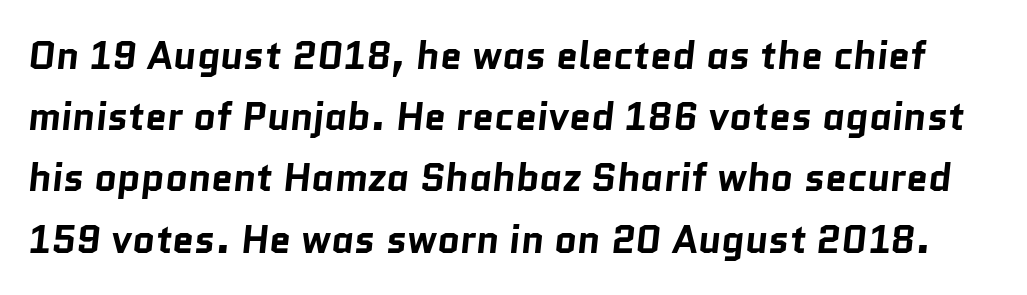
The image shows 39 px bold sans-serif type; set normal line spacing (1.57x), normal letter spacing, not underlined; low stroke contrast and a medium x-height.
